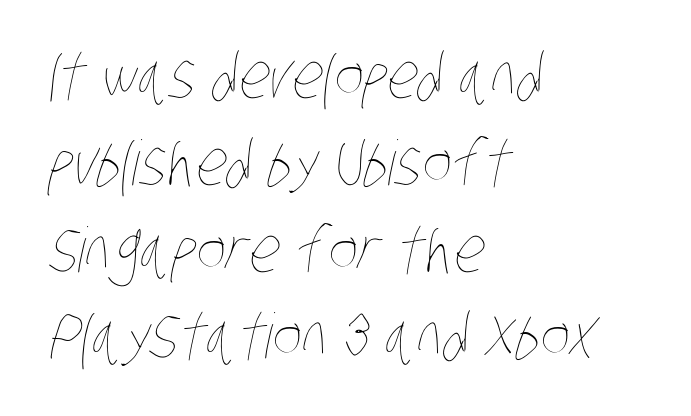
The image shows 62 px thin, condensed type; set left-aligned, normal line spacing (1.4x), normal letter spacing, not underlined; low stroke contrast and a large x-height.
